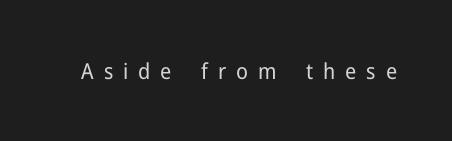
Each word looks stretched out because of the extra space between its letters. The letters stand upright; this is a roman face. Compared with a typical body face, this is equally light or lighter still. Glance below the letters and you will spot only blank space.
